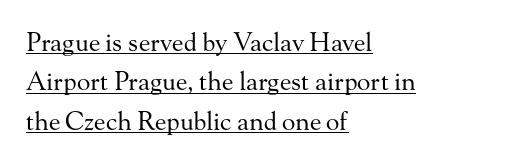
{"italic": "no", "bold": "no", "underline": "yes", "align": "left", "line_spacing": "normal", "line_spacing_ratio": 1.58, "letter_spacing": "normal", "letter_spacing_em": 0.0, "glyph_px": 25}
